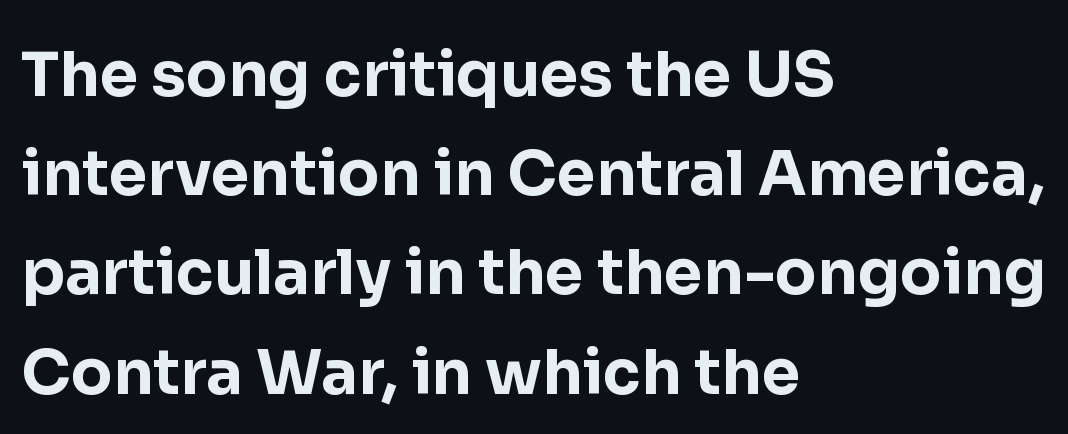
The image shows 62 px bold sans-serif type, upright; set left-aligned, normal line spacing (1.6x), normal letter spacing, not underlined; low stroke contrast and a medium x-height.
